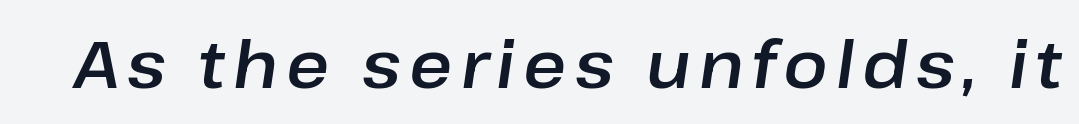
Note the varied advance widths — an 'i' is clearly narrower than an 'm'. The axis of the letterforms is tilted away from vertical. Check the space under the baseline: it is left empty.
